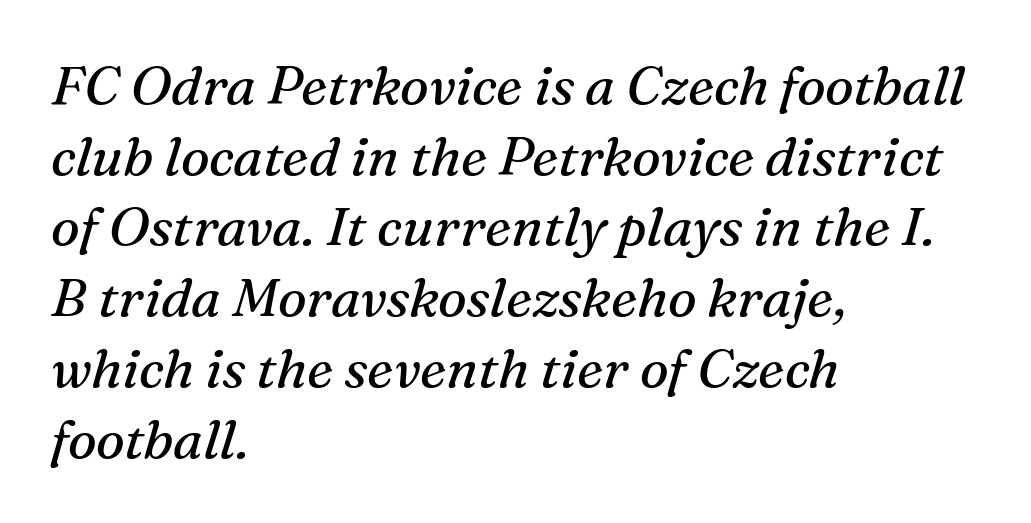
The image shows 54 px regular-weight serif type, italic (leaning right); set left-aligned, normal line spacing (1.31x), normal letter spacing, not underlined; medium stroke contrast and a medium x-height.
